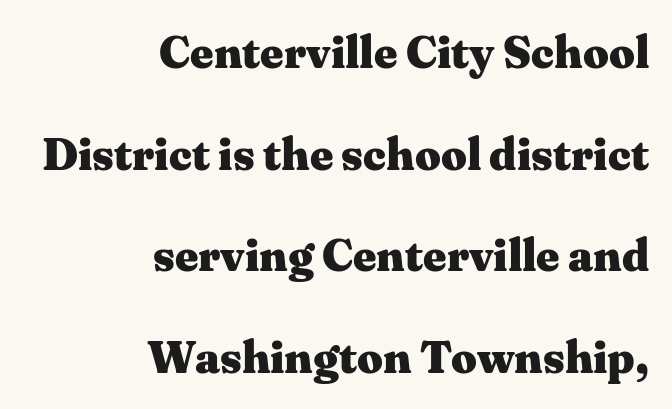
Q: Is the text bold? A: Yes.
Q: Is the text italic (slanted)? A: No, it is upright.
Q: Is the typeface a serif or a sans-serif typeface? A: Serif.
Q: Is the text underlined? A: No.
Q: How is the paragraph aligned? A: Right-aligned.
Q: Is the spacing between letters normal or unusually wide? A: Normal.
Q: Is the spacing between lines tight, normal or loose? A: Loose.
Q: Width (condensed, normal, or wide)? A: Wide.
Q: Stroke contrast? A: Medium.
Q: x-height? A: Medium.
Q: Monospaced? A: No.
